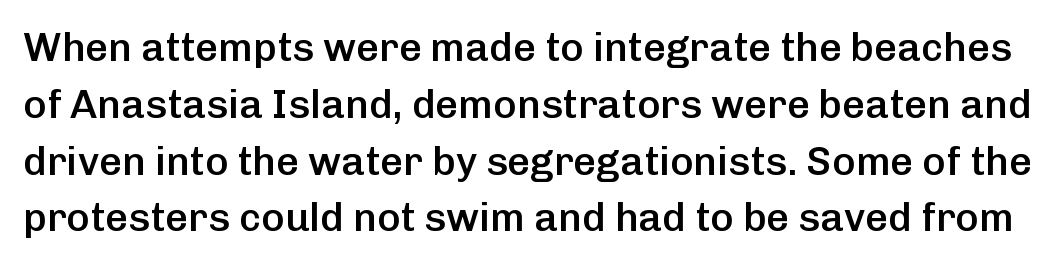
Q: Is the text bold? A: Semi-bold.
Q: Is the text italic (slanted)? A: No, it is upright.
Q: Is the typeface a serif or a sans-serif typeface? A: Sans-serif.
Q: Is the text underlined? A: No.
Q: Is the spacing between letters normal or unusually wide? A: Normal.
Q: Is the spacing between lines tight, normal or loose? A: Normal.
Q: Width (condensed, normal, or wide)? A: Normal.
Q: Stroke contrast? A: Low.
Q: x-height? A: Medium.
Q: Monospaced? A: No.
